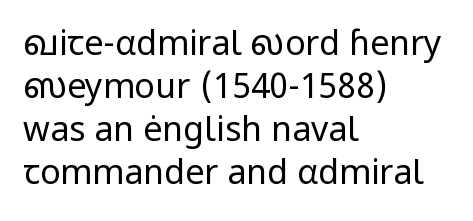
Q: Is the text bold? A: No.
Q: Is the text italic (slanted)? A: No, it is upright.
Q: Is the typeface a serif or a sans-serif typeface? A: Sans-serif.
Q: Is the text underlined? A: No.
Q: How is the paragraph aligned? A: Left-aligned.
Q: Is the spacing between letters normal or unusually wide? A: Normal.
Q: Is the spacing between lines tight, normal or loose? A: Normal.
Q: Width (condensed, normal, or wide)? A: Normal.
Q: Stroke contrast? A: Low.
Q: x-height? A: Medium.
Q: Monospaced? A: No.
